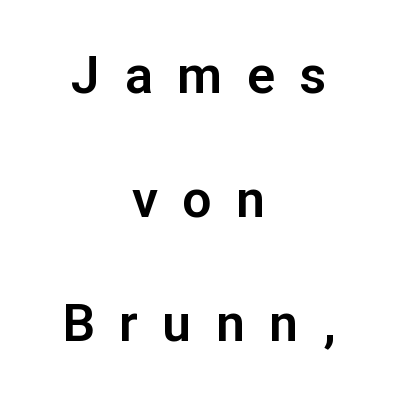
The image shows 52 px sans-serif type, upright; set centered, loose line spacing (2.38x), unusually wide letter spacing (+0.47 em), not underlined; low stroke contrast and a medium x-height.
